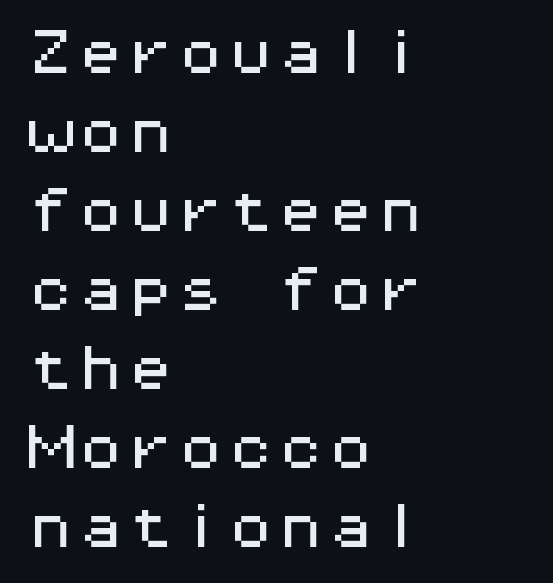
Q: Is the text italic (slanted)? A: No, it is upright.
Q: Is the typeface a serif or a sans-serif typeface? A: Sans-serif.
Q: Is the text underlined? A: No.
Q: How is the paragraph aligned? A: Left-aligned.
Q: Is the spacing between letters normal or unusually wide? A: Normal.
Q: Is the spacing between lines tight, normal or loose? A: Normal.
Q: Width (condensed, normal, or wide)? A: Wide.
Q: Stroke contrast? A: Medium.
Q: x-height? A: Medium.
Q: Monospaced? A: Yes.
